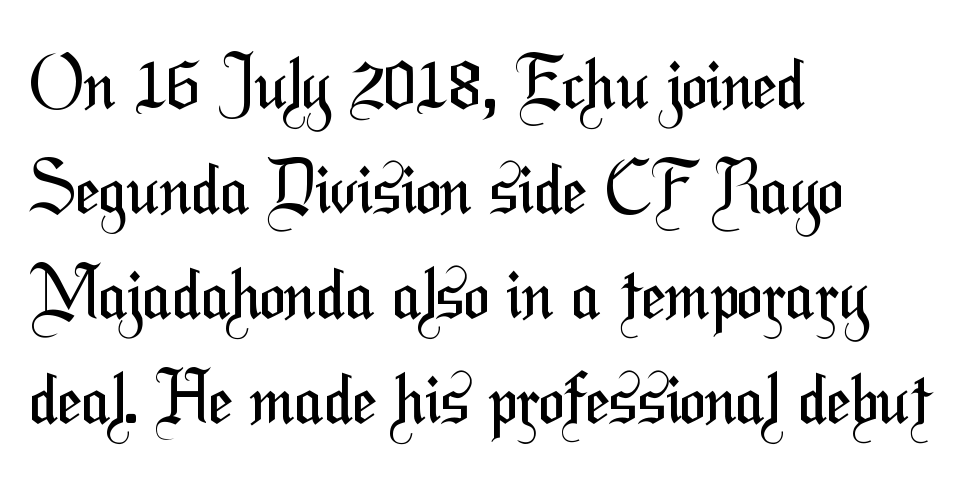
The image shows 69 px regular-weight, condensed sans-serif type; set left-aligned, normal line spacing (1.52x), normal letter spacing, not underlined; medium stroke contrast and a medium x-height.
